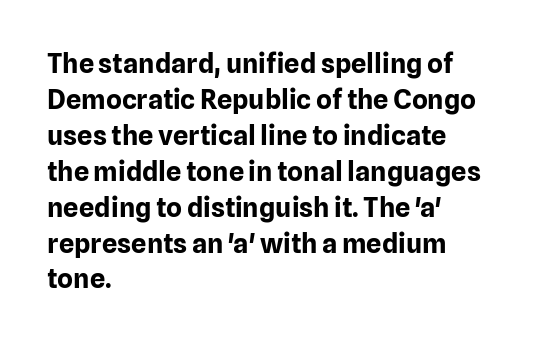
Is there much room between lines? A standard amount, neither cramped nor airy. This rendering features lettering with no underline. The typography opts for an upright posture over an oblique one. Standard letterfit; no display-style spreading of the glyphs. Line starts are locked; line ends wander. Heavy-handed strokes throughout: this text is bold.
